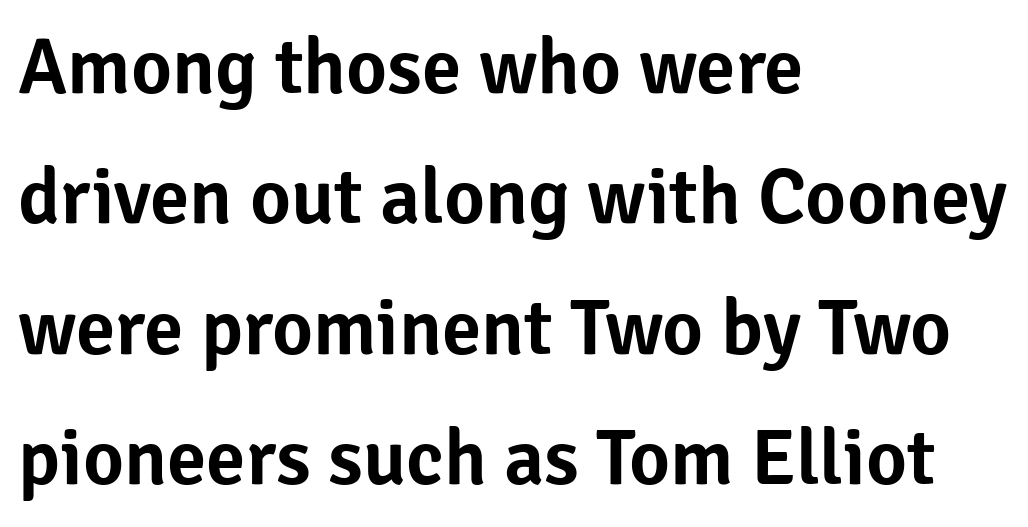
{"serif": "no", "italic": "no", "width": "normal", "stroke_contrast": "low", "x_height": "medium", "monospaced": "no", "underline": "no", "align": "left", "line_spacing": "normal", "line_spacing_ratio": 1.65, "letter_spacing": "normal", "letter_spacing_em": 0.0, "glyph_px": 79}
